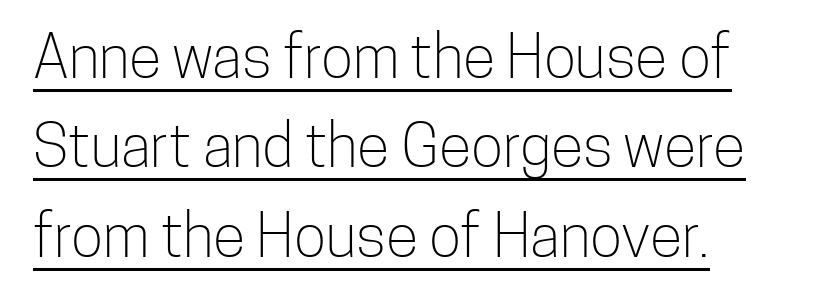
The image shows 60 px light, condensed sans-serif type, upright; set left-aligned, normal line spacing (1.49x), normal letter spacing, underlined; low stroke contrast and a medium x-height.
